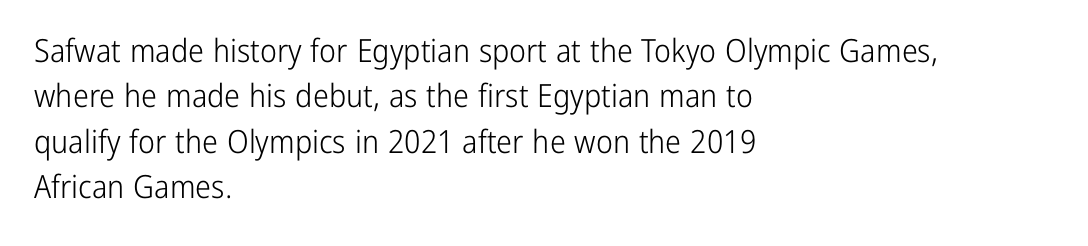
The image shows 32 px light, condensed sans-serif type, upright; set left-aligned, normal line spacing (1.42x), normal letter spacing, not underlined; low stroke contrast and a medium x-height.
